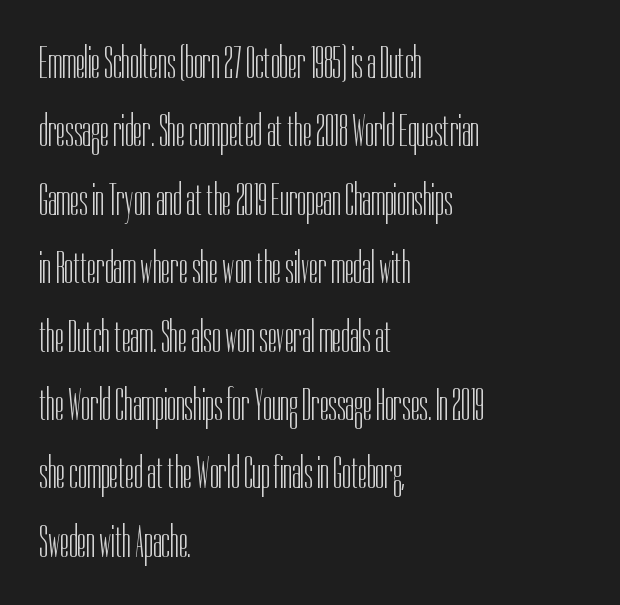
{"serif": "no", "italic": "no", "bold": "no", "weight": "light", "width": "condensed", "stroke_contrast": "low", "x_height": "medium", "monospaced": "no", "underline": "no", "align": "left", "line_spacing": "normal", "line_spacing_ratio": 1.52, "letter_spacing": "normal", "letter_spacing_em": 0.0, "glyph_px": 45}
